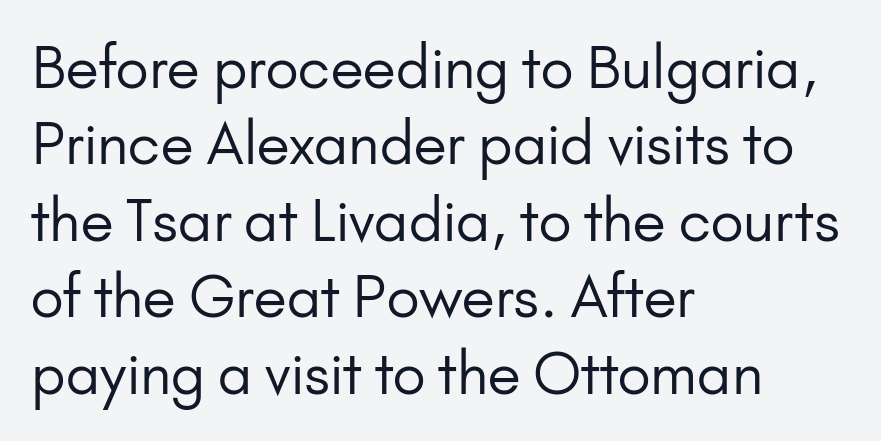
The image shows 57 px regular-weight sans-serif type, upright; set left-aligned, normal line spacing (1.34x), normal letter spacing, not underlined; low stroke contrast and a small x-height.
